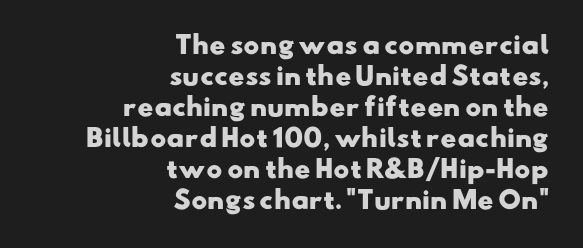
Honestly, the row spacing looks completely unremarkable. The baseline area is clear. Letter spacing: default. How heavy is the stroke? Heavy — this is a bold.
